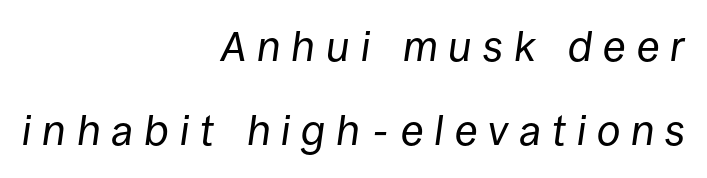
{"italic": "yes", "lean": "right", "slant_degrees": 8, "bold": "no", "weight": "regular", "width": "normal", "stroke_contrast": "low", "x_height": "large", "monospaced": "no", "underline": "no", "align": "right", "line_spacing": "loose", "line_spacing_ratio": 2.01, "letter_spacing": "wide", "letter_spacing_em": 0.26, "glyph_px": 42}
